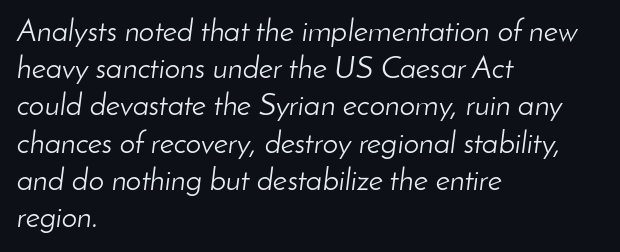
Descenders are the only things crossing below the line. The type is set solid horizontally, with unmodified tracking. Compared with ordinary roman type, these characters are visibly tilted. You could not count columns in this text — the font is proportionally spaced.
